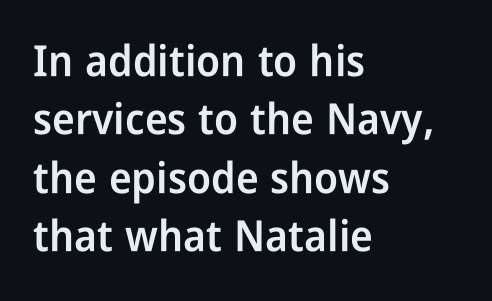
The image shows 43 px semibold, condensed sans-serif type, upright; set left-aligned, normal line spacing (1.36x), normal letter spacing, not underlined; low stroke contrast and a medium x-height.
